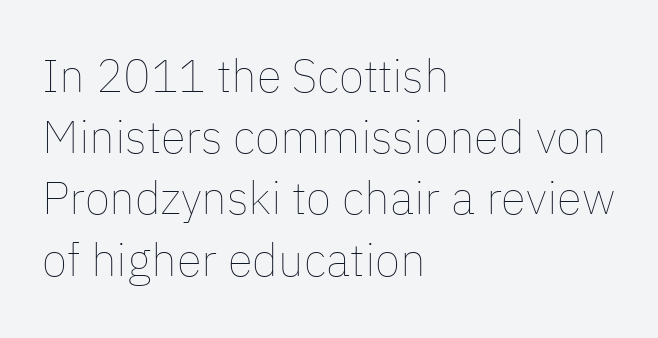
Q: Is the text bold? A: No.
Q: Is the text italic (slanted)? A: No, it is upright.
Q: Is the text underlined? A: No.
Q: How is the paragraph aligned? A: Left-aligned.
Q: Is the spacing between letters normal or unusually wide? A: Normal.
Q: Is the spacing between lines tight, normal or loose? A: Normal.
Q: Width (condensed, normal, or wide)? A: Normal.
Q: Stroke contrast? A: Low.
Q: x-height? A: Medium.
Q: Monospaced? A: No.
